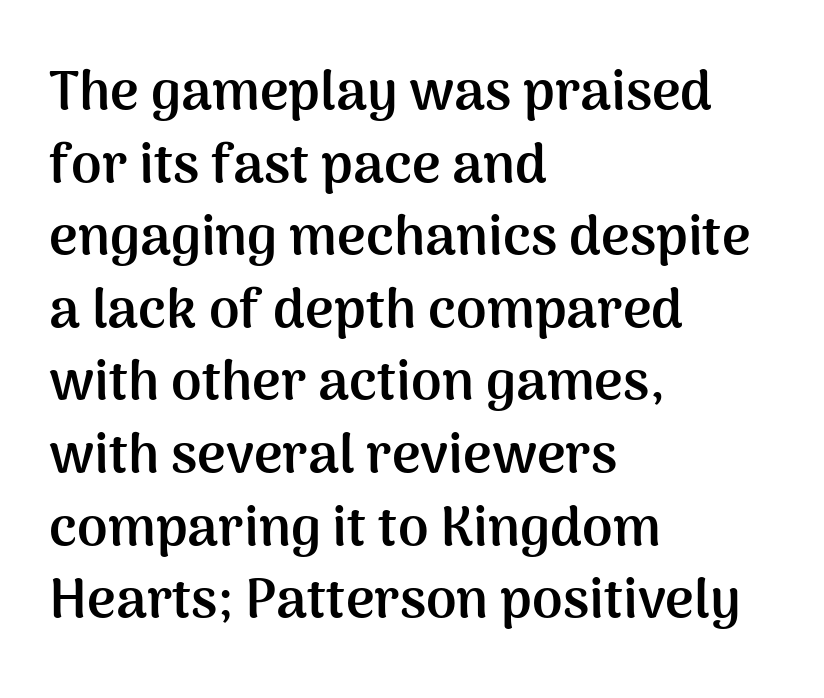
The image shows 55 px semibold sans-serif type, upright; set left-aligned, normal line spacing (1.32x), normal letter spacing, not underlined; medium stroke contrast and a medium x-height.
